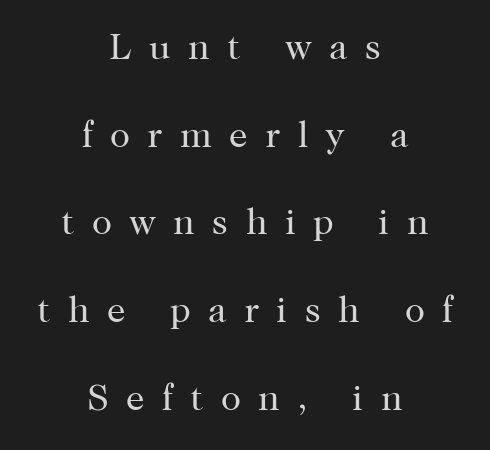
{"serif": "yes", "italic": "no", "bold": "no", "weight": "regular", "width": "normal", "stroke_contrast": "high", "x_height": "medium", "monospaced": "no", "underline": "no", "align": "center", "line_spacing": "loose", "line_spacing_ratio": 2.37, "letter_spacing": "wide", "letter_spacing_em": 0.47, "glyph_px": 37}
